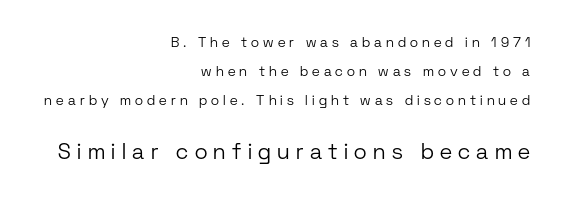
The image shows 22 px text type, upright; set right-aligned, loose line spacing (2.06x), unusually wide letter spacing (+0.29 em), not underlined; the second (bottom) block is 1.57x larger.
